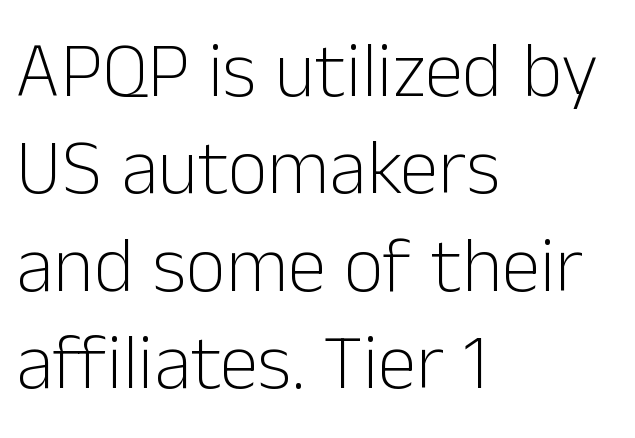
{"serif": "no", "italic": "no", "bold": "no", "weight": "light", "width": "normal", "stroke_contrast": "low", "x_height": "medium", "monospaced": "no", "underline": "no", "align": "left", "line_spacing": "normal", "line_spacing_ratio": 1.25, "letter_spacing": "normal", "letter_spacing_em": 0.0, "glyph_px": 78}
